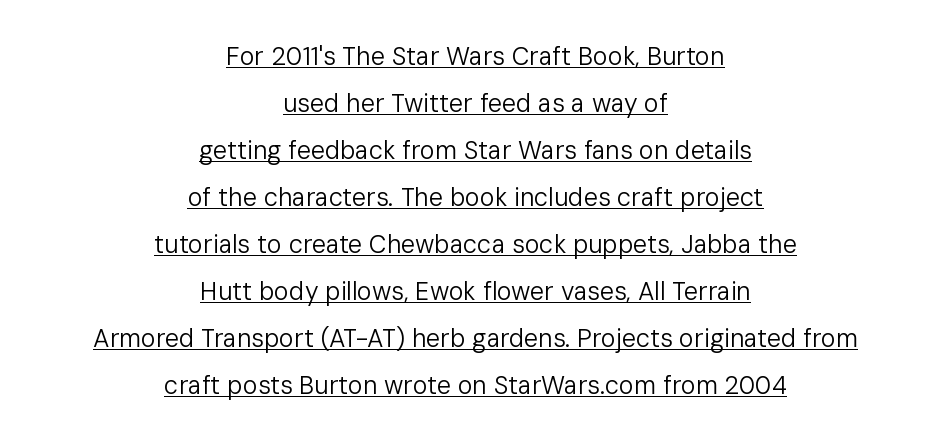
{"italic": "no", "bold": "no", "underline": "yes", "align": "center", "line_spacing_ratio": 1.88, "letter_spacing": "normal", "letter_spacing_em": 0.0, "glyph_px": 25}
